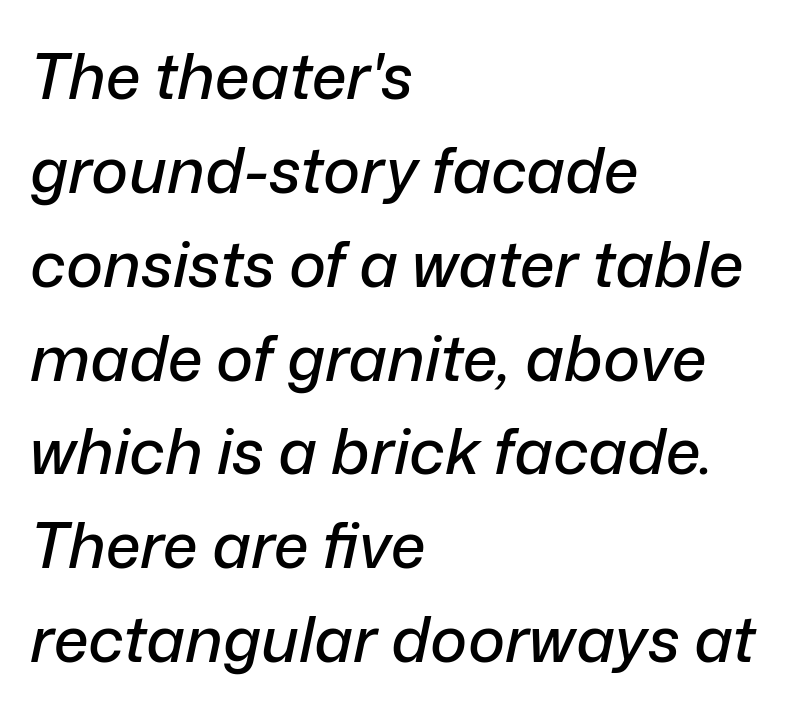
The space directly below the letters is spotless. Tall strokes in this sample are angled rather than plumb. Is this a fixed-width face? No — the glyphs have proportional, varying widths. Left-aligned paragraph, ragged on the right. Nothing unusual about the tracking: characters are spaced as the font intends. Evenly set lines give the paragraph a standard silhouette.
